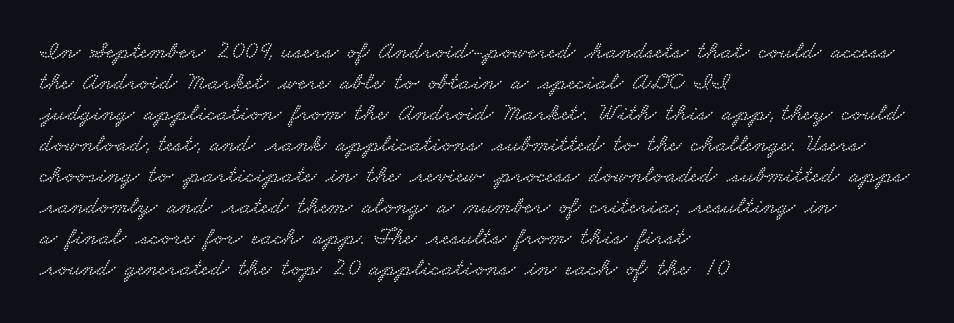
The space beneath each line is pristine and unruled. Compared with typical body copy, the letter spacing here is the same. One-word summary of the alignment: left.
